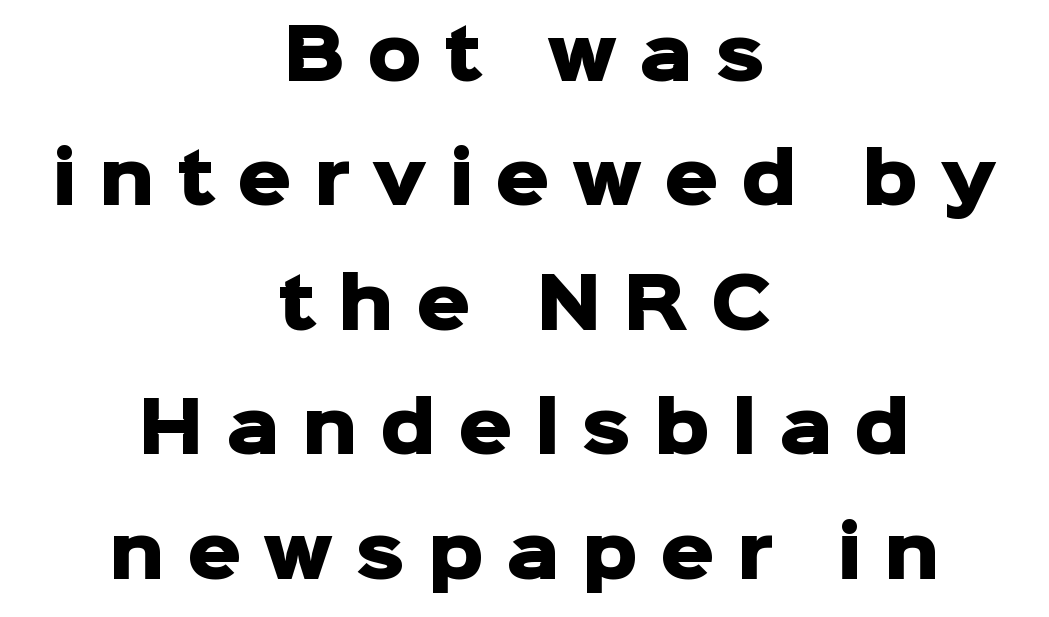
{"serif": "no", "italic": "no", "bold": "yes", "weight": "heavy", "width": "normal", "stroke_contrast": "low", "x_height": "medium", "monospaced": "no", "underline": "no", "align": "center", "line_spacing_ratio": 1.83, "letter_spacing": "wide", "letter_spacing_em": 0.32, "glyph_px": 68}
